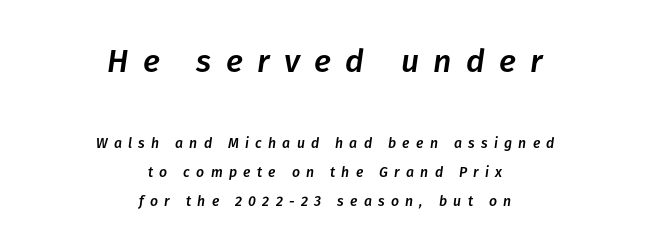
Visually, the top section dominates because its glyphs are scaled up. A clean baseline with only descenders dipping below it. A typesetter would call this heavily tracked-out type. The axis of the letterforms is tilted away from vertical. This block would shrink considerably if given ordinary leading; it's expanded now.
